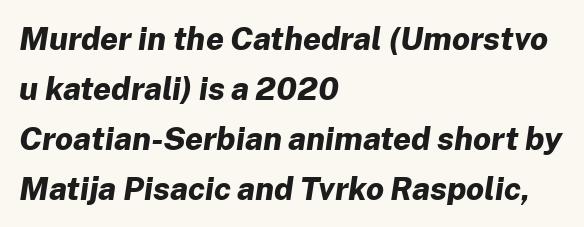
The passage shown is emphatically bold. Vertically, the passage feels balanced, rows spaced as you'd expect. The specimen omits any rule beneath the text block's lines. In CSS terms this would be text-align: left. You could not count columns in this text — the font is proportionally spaced. Default kerning and tracking; the words read as compact shapes.
